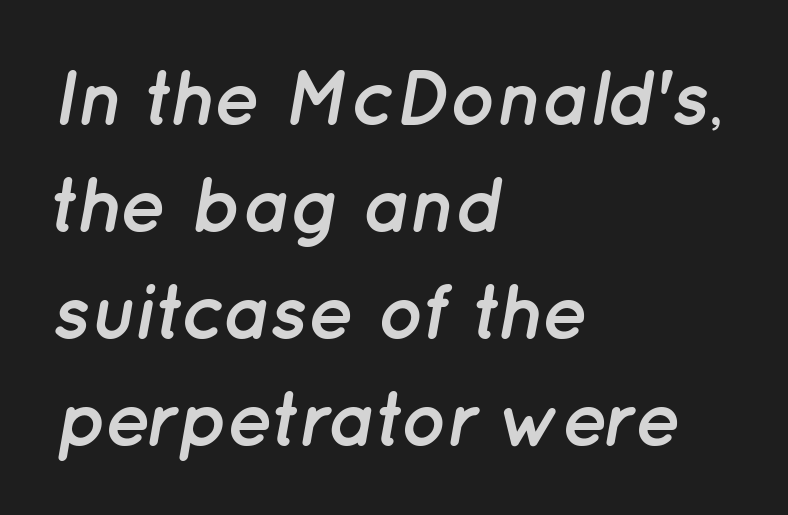
The image shows 77 px semibold type, italic (leaning right); set left-aligned, normal line spacing (1.39x), normal letter spacing, not underlined; low stroke contrast and a medium x-height.
